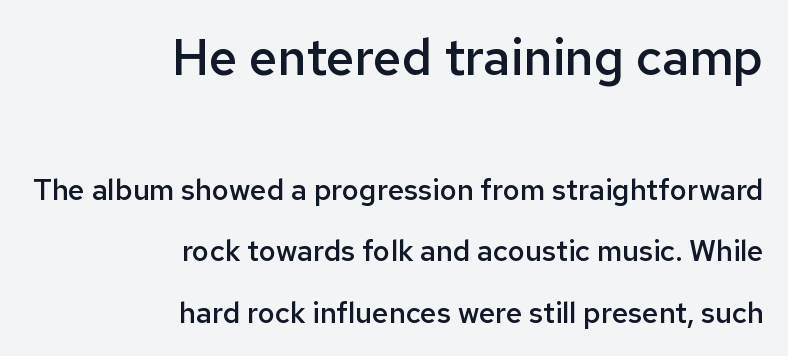
If you squint, the top block still reads clearly — it's the larger of the two. Only glyphs here, with clear space below each row. Look at the stroke-to-counter ratio: somewhat heavy, a semibold. Right-aligned paragraph, ragged on the left. Unlike a traditional serif, this face leaves its strokes unadorned.
